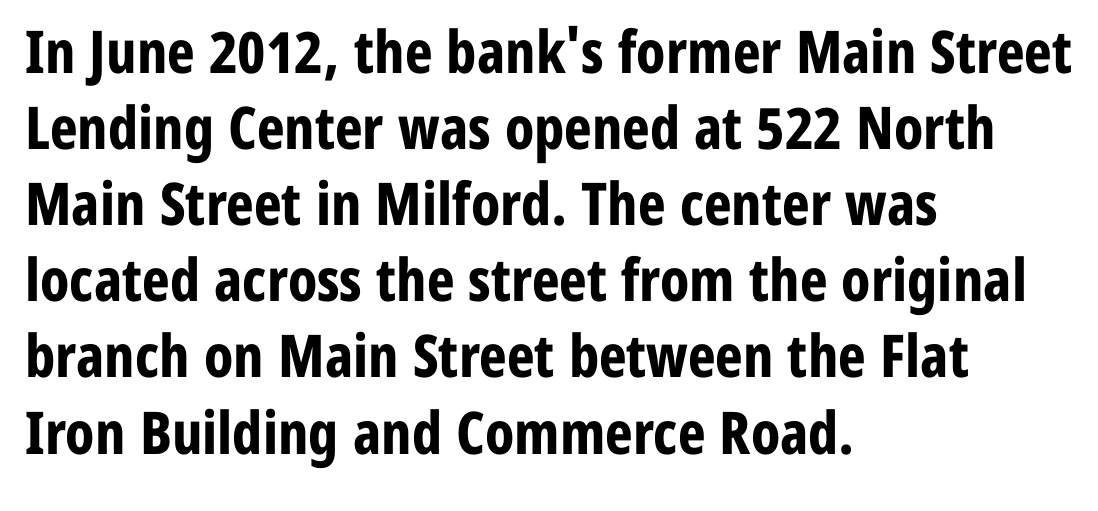
{"serif": "no", "italic": "no", "bold": "yes", "weight": "bold", "width": "condensed", "stroke_contrast": "low", "x_height": "medium", "monospaced": "no", "underline": "no", "align": "left", "line_spacing": "normal", "line_spacing_ratio": 1.29, "letter_spacing": "normal", "letter_spacing_em": 0.0, "glyph_px": 59}
